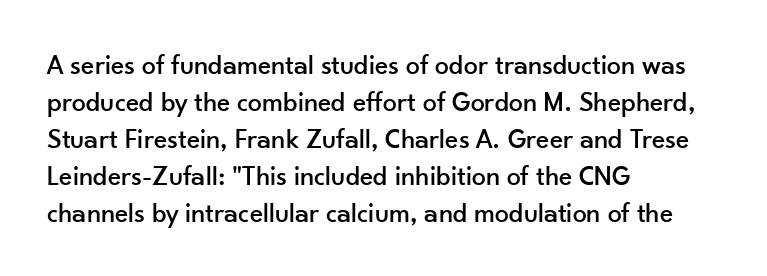
The image shows 28 px sans-serif type, upright; set left-aligned, normal line spacing (1.32x), normal letter spacing, not underlined; low stroke contrast and a small x-height.
